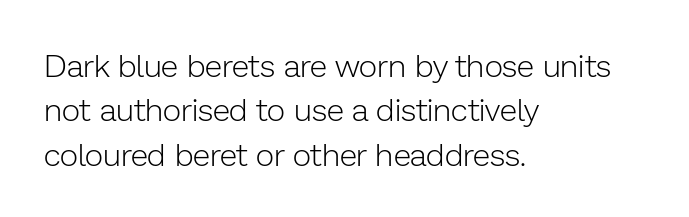
{"serif": "no", "italic": "no", "bold": "no", "weight": "light", "width": "normal", "stroke_contrast": "low", "x_height": "medium", "monospaced": "no", "underline": "no", "align": "left", "line_spacing": "normal", "line_spacing_ratio": 1.39, "letter_spacing": "normal", "letter_spacing_em": 0.0, "glyph_px": 32}
